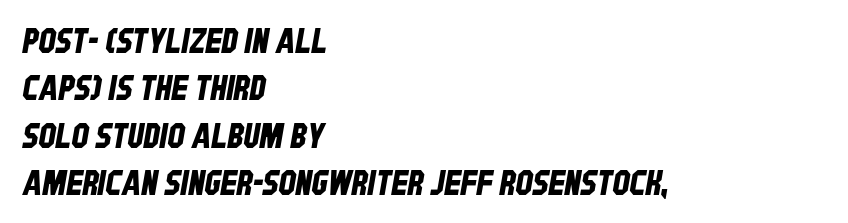
{"serif": "no", "width": "condensed", "stroke_contrast": "low", "x_height": "large", "monospaced": "no", "underline": "no", "align": "left", "line_spacing": "normal", "line_spacing_ratio": 1.39, "letter_spacing": "normal", "letter_spacing_em": 0.0, "glyph_px": 34}
